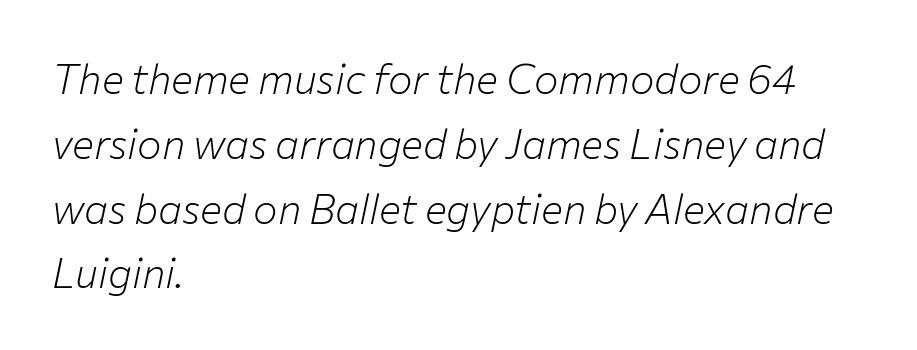
Q: Is the text bold? A: No.
Q: Is the text italic (slanted)? A: Yes, it leans right by about 12 degrees.
Q: Is the text underlined? A: No.
Q: How is the paragraph aligned? A: Left-aligned.
Q: Is the spacing between letters normal or unusually wide? A: Normal.
Q: Is the spacing between lines tight, normal or loose? A: Normal.
Q: Width (condensed, normal, or wide)? A: Normal.
Q: Stroke contrast? A: Low.
Q: x-height? A: Medium.
Q: Monospaced? A: No.
